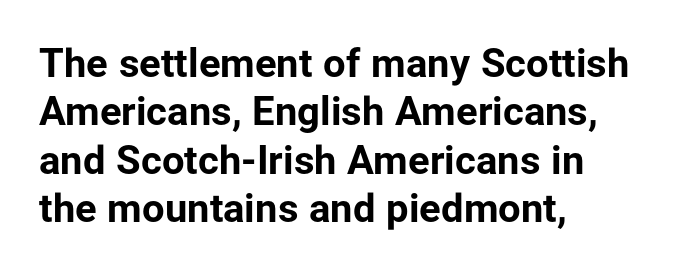
The image shows 40 px bold sans-serif type, upright; set left-aligned, line spacing 1.21x, normal letter spacing, not underlined; low stroke contrast and a medium x-height.
